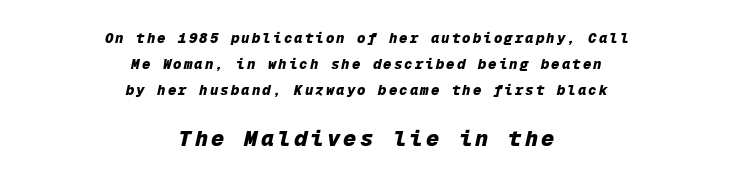
Rule under the text: the space is simply empty. I'd describe the lettering as bold — thick and assertive. Italic? Definitely — the glyphs are oblique. These lines are centered, leaving both edges ragged.
